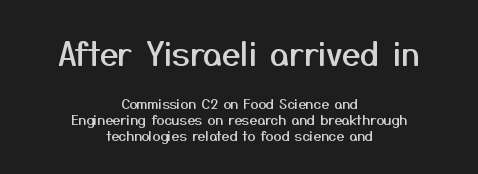
The image shows 33 px sans-serif type, upright; set centered, line spacing 1.16x, normal letter spacing, not underlined; the first (top) block is 2.36x larger; medium stroke contrast and a medium x-height.
